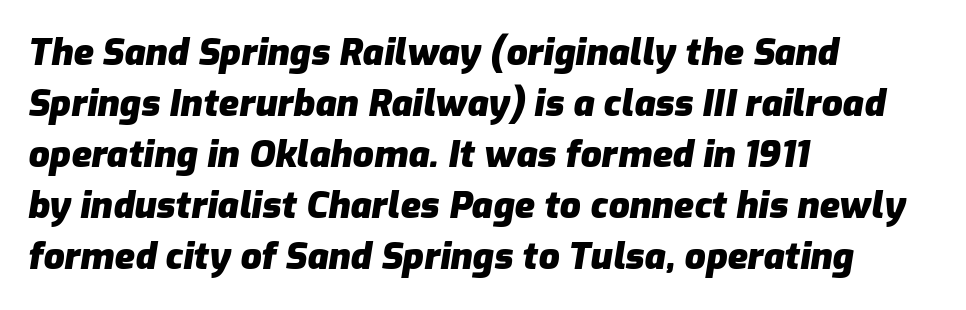
Q: Is the text bold? A: Yes.
Q: Is the text italic (slanted)? A: Yes, it leans right by about 9 degrees.
Q: Is the text underlined? A: No.
Q: How is the paragraph aligned? A: Left-aligned.
Q: Is the spacing between letters normal or unusually wide? A: Normal.
Q: Is the spacing between lines tight, normal or loose? A: Normal.
Q: Width (condensed, normal, or wide)? A: Normal.
Q: Stroke contrast? A: Low.
Q: x-height? A: Medium.
Q: Monospaced? A: No.
